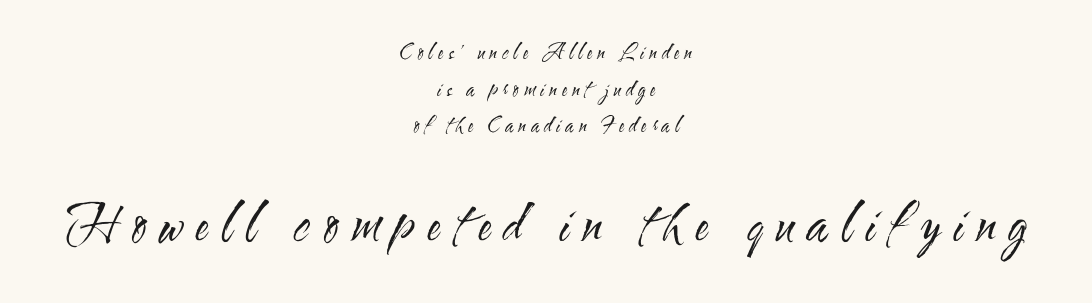
A student would call this center alignment; a typographer would say set centered. Someone cranked the tracking dial way up on this one. Each row of text sits above clean, open space. Observe the absence of serifs on each vertical stroke in this sample.
